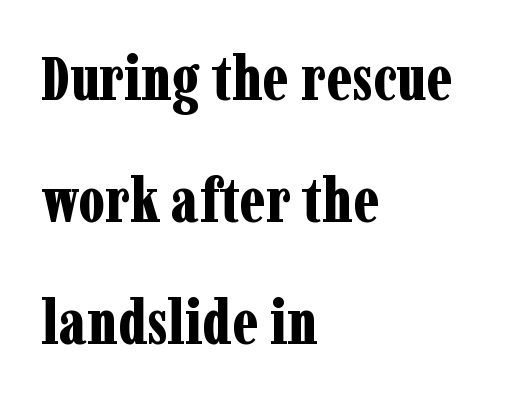
The image shows 62 px bold, condensed serif type, upright; set left-aligned, loose line spacing (1.97x), normal letter spacing, not underlined; low stroke contrast and a medium x-height.
